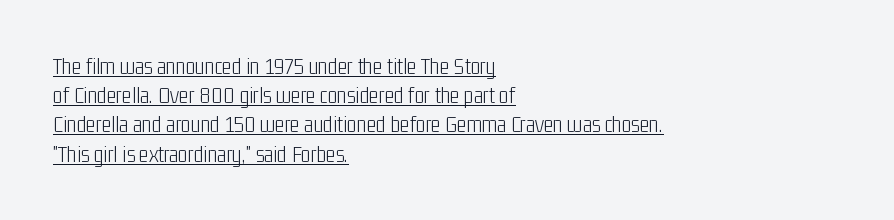
Stroke thickness stays within the range of a standard reading face or lighter. In terms of letterspacing, this is plain default setting. Italic: no, the glyphs are upright roman. Successive baselines arrive at the customary interval. The paragraph shown leans on its left margin.
